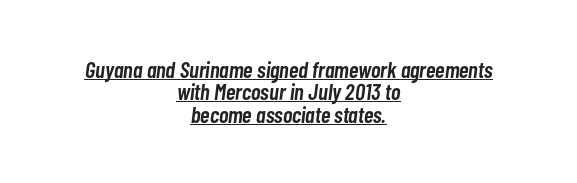
Q: Is the text bold? A: Semi-bold.
Q: Is the text italic (slanted)? A: Yes, it leans right by about 7 degrees.
Q: Is the text underlined? A: Yes.
Q: How is the paragraph aligned? A: Centered.
Q: Is the spacing between letters normal or unusually wide? A: Normal.
Q: Is the spacing between lines tight, normal or loose? A: Tight.
